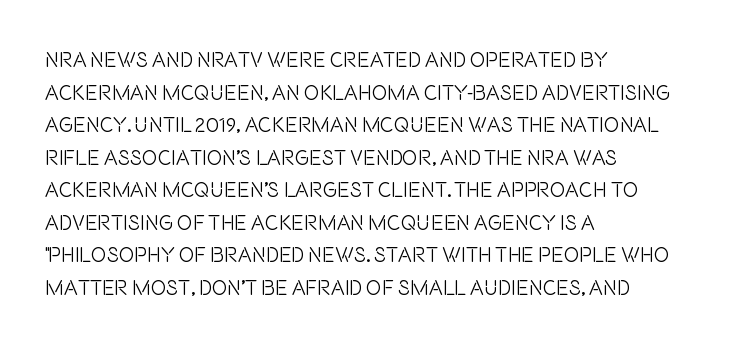
The image shows 21 px text type, upright; set left-aligned, normal line spacing (1.55x), normal letter spacing, not underlined.
